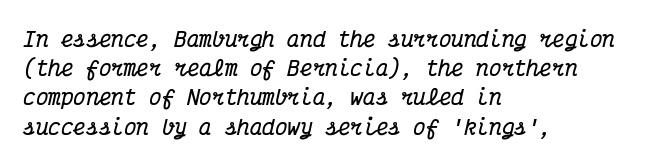
Q: Is the text bold? A: Yes.
Q: Is the text italic (slanted)? A: Yes, it leans right by about 12 degrees.
Q: Is the text underlined? A: No.
Q: How is the paragraph aligned? A: Left-aligned.
Q: Is the spacing between letters normal or unusually wide? A: Normal.
Q: Is the spacing between lines tight, normal or loose? A: Normal.
